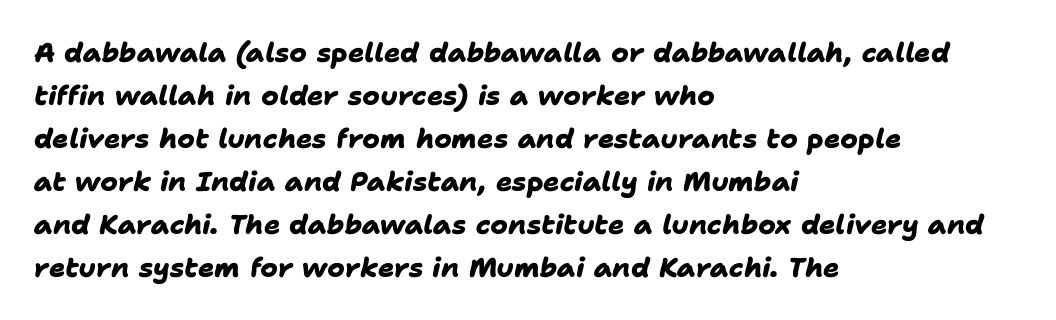
Q: Is the text bold? A: Yes.
Q: Is the text underlined? A: No.
Q: How is the paragraph aligned? A: Left-aligned.
Q: Is the spacing between letters normal or unusually wide? A: Normal.
Q: Is the spacing between lines tight, normal or loose? A: Normal.
